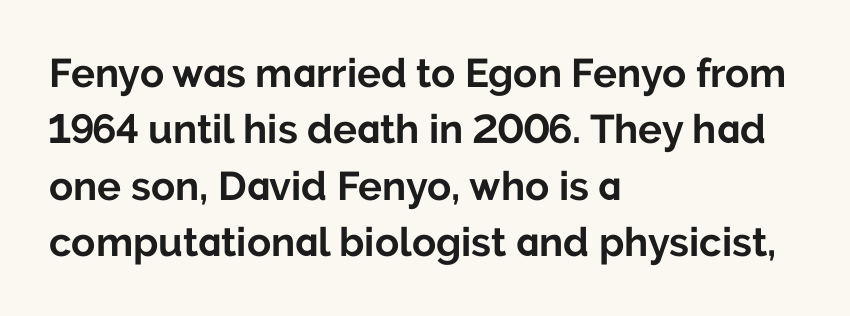
Q: Is the text bold? A: Yes.
Q: Is the text italic (slanted)? A: No, it is upright.
Q: Is the typeface a serif or a sans-serif typeface? A: Sans-serif.
Q: Is the text underlined? A: No.
Q: How is the paragraph aligned? A: Left-aligned.
Q: Is the spacing between letters normal or unusually wide? A: Normal.
Q: Is the spacing between lines tight, normal or loose? A: Normal.
Q: Width (condensed, normal, or wide)? A: Normal.
Q: Stroke contrast? A: Low.
Q: x-height? A: Medium.
Q: Monospaced? A: No.
